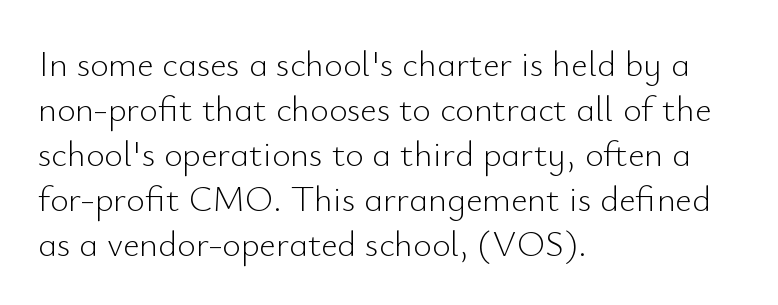
Q: Is the text bold? A: No.
Q: Is the text italic (slanted)? A: No, it is upright.
Q: Is the typeface a serif or a sans-serif typeface? A: Sans-serif.
Q: Is the text underlined? A: No.
Q: How is the paragraph aligned? A: Left-aligned.
Q: Is the spacing between letters normal or unusually wide? A: Normal.
Q: Is the spacing between lines tight, normal or loose? A: Normal.
Q: Width (condensed, normal, or wide)? A: Normal.
Q: Stroke contrast? A: Low.
Q: x-height? A: Small.
Q: Monospaced? A: No.
